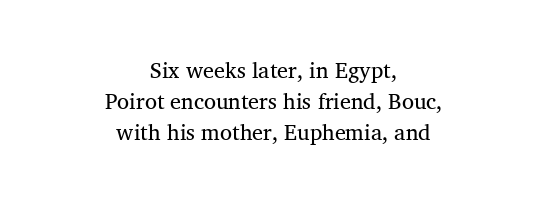
No word sits above an underline. The rendering positions every line midway between the sides. Vertically, the passage feels balanced, rows spaced as you'd expect. In terms of letterspacing, this is plain default setting.
